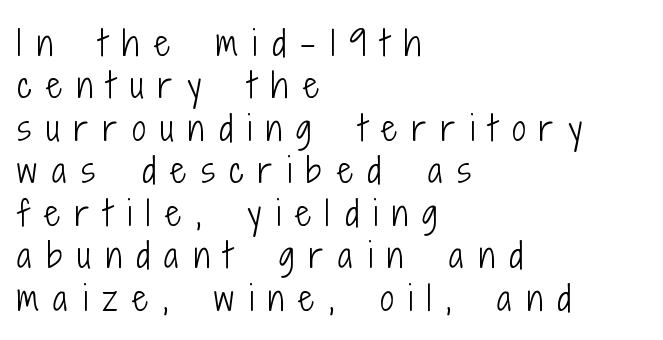
Heft: none added — not bold. Here the designer chose a conventional face with non-uniform glyph widths. Vertical strokes here are truly vertical. The passage shown has open, widely tracked lettering throughout.
